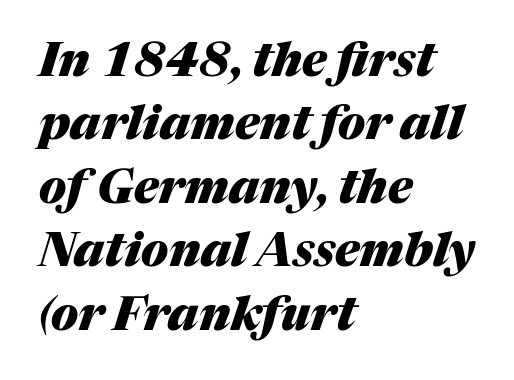
{"italic": "yes", "lean": "right", "slant_degrees": 17, "bold": "yes", "weight": "heavy", "width": "normal", "stroke_contrast": "medium", "x_height": "medium", "monospaced": "no", "underline": "no", "align": "left", "line_spacing": "normal", "line_spacing_ratio": 1.35, "letter_spacing": "normal", "letter_spacing_em": 0.0, "glyph_px": 47}
